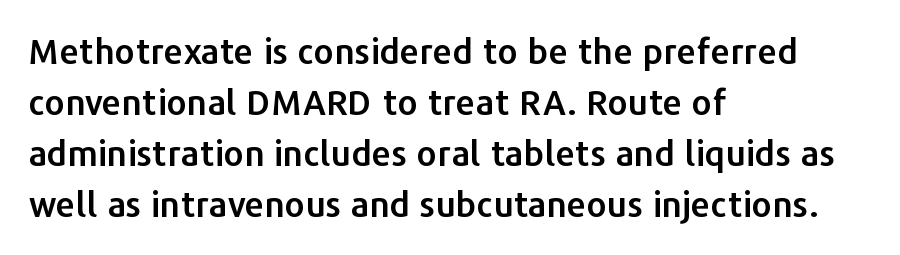
The image shows 35 px sans-serif type, upright; set left-aligned, normal line spacing (1.46x), normal letter spacing, not underlined; low stroke contrast and a medium x-height.
